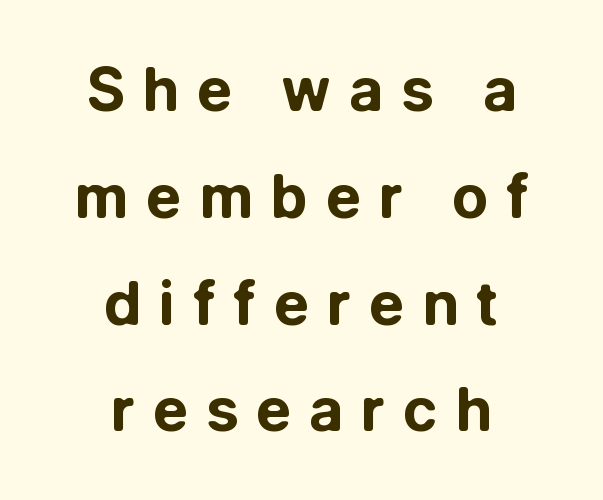
Both edges are ragged and mirror each other, which tells us the setting is centered. Clear beneath every line of the passage. Is this a fixed-width face? No — the glyphs have proportional, varying widths. The sample has been set heavy, in full bold. The tracking jumps out immediately: characters are airy and widely separated.
